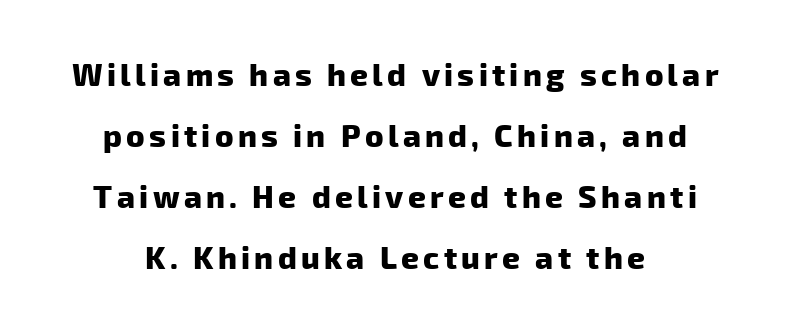
The image shows 31 px heavy sans-serif type; set loose line spacing (1.97x), not underlined; low stroke contrast and a medium x-height.
